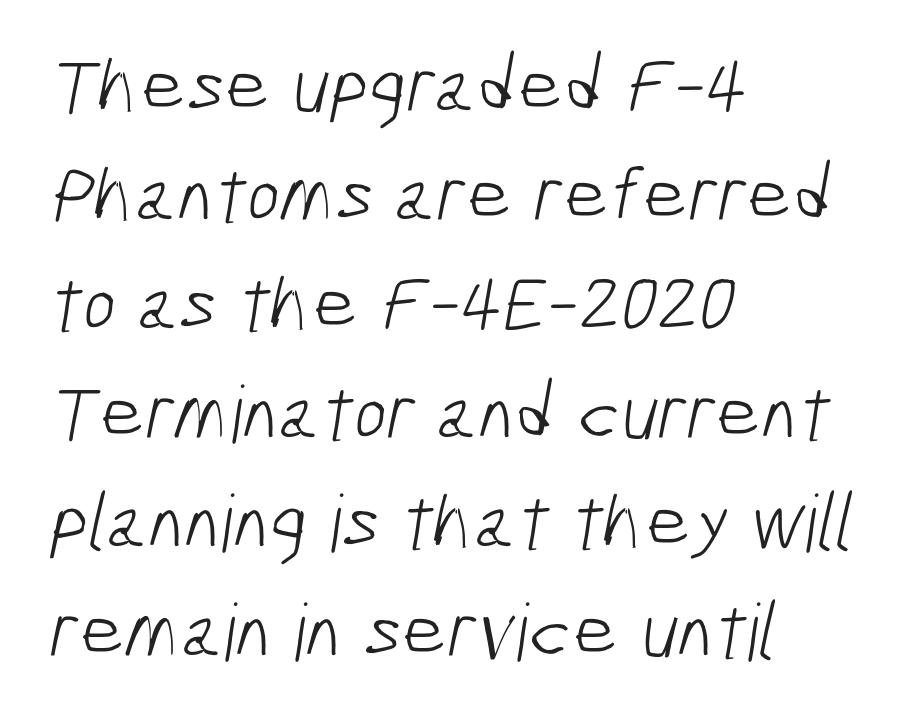
The image shows 79 px light, condensed sans-serif type; set left-aligned, normal line spacing (1.38x), normal letter spacing, not underlined; low stroke contrast and a medium x-height.
